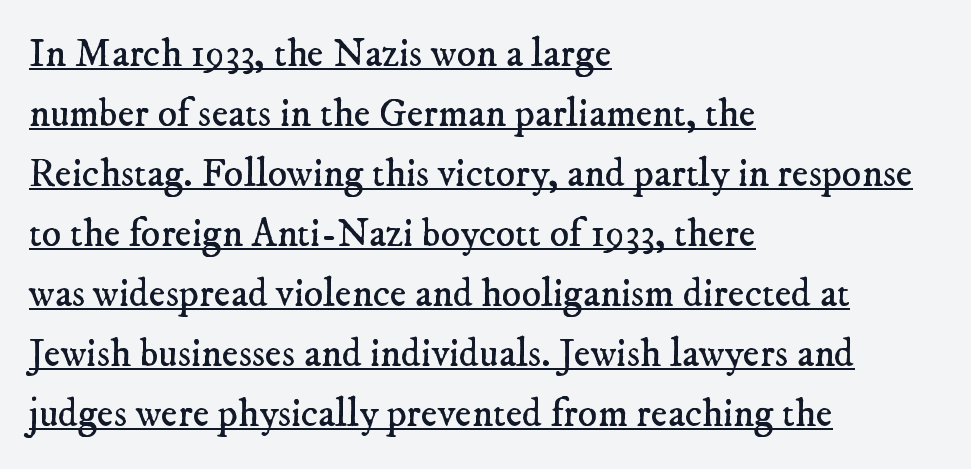
The image shows 40 px regular-weight serif type; set left-aligned, normal line spacing (1.5x), normal letter spacing, underlined; low stroke contrast and a small x-height.
